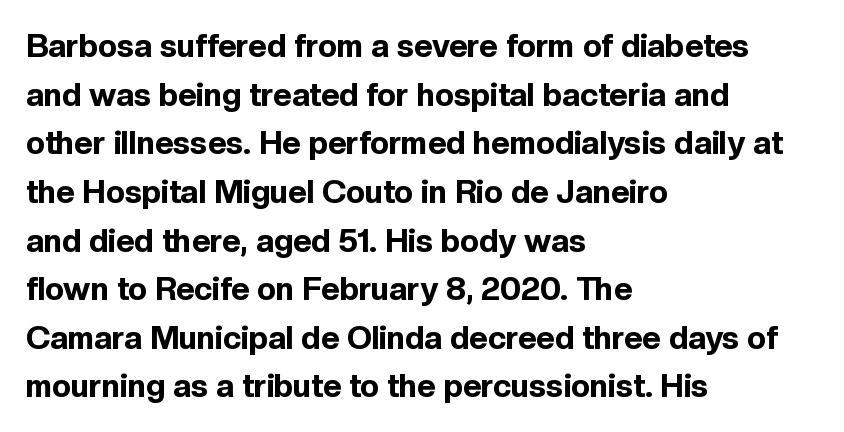
{"serif": "no", "italic": "no", "bold": "yes", "weight": "bold", "width": "normal", "x_height": "medium", "monospaced": "no", "underline": "no", "align": "left", "line_spacing": "normal", "line_spacing_ratio": 1.52, "letter_spacing": "normal", "letter_spacing_em": 0.0, "glyph_px": 32}
